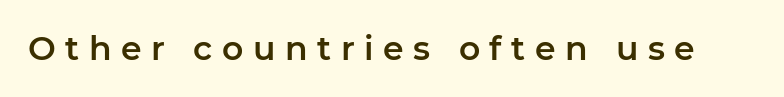
The image shows 33 px sans-serif type, upright; set unusually wide letter spacing (+0.29 em), not underlined; low stroke contrast and a medium x-height.
